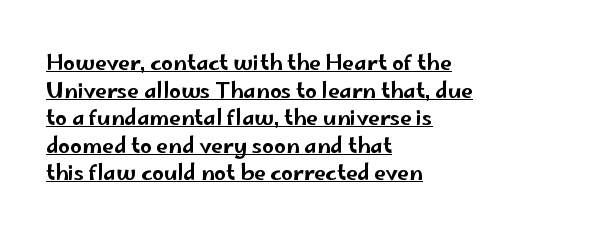
{"italic": "no", "underline": "yes", "align": "left", "line_spacing": "normal", "line_spacing_ratio": 1.31, "letter_spacing": "normal", "letter_spacing_em": 0.0, "glyph_px": 21}
